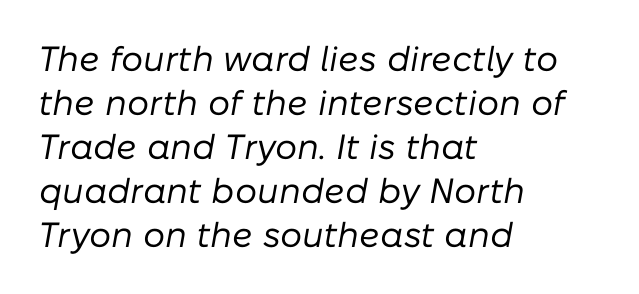
The image shows 35 px regular-weight type, italic (leaning right); set left-aligned, normal line spacing (1.26x), normal letter spacing, not underlined; low stroke contrast and a medium x-height.
